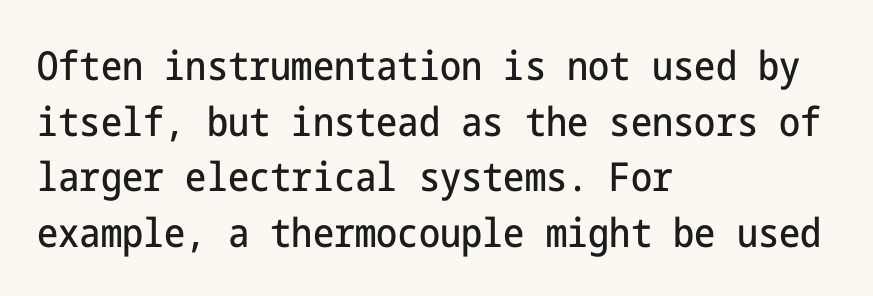
This rendering uses left alignment, leaving the right contour irregular. A bare baseline throughout the passage. Successive baselines arrive at the customary interval. You can tell it's not italic because the verticals are truly vertical. This rendering employs a face without finishing strokes, i.e., a sans-serif. Tracking value appears to be zero — textbook default spacing.
